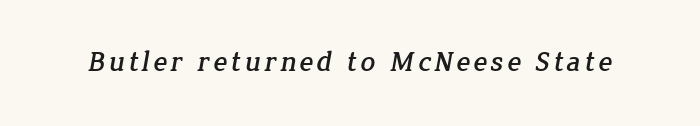
The image shows 29 px serif type; set not underlined; low stroke contrast and a medium x-height.
